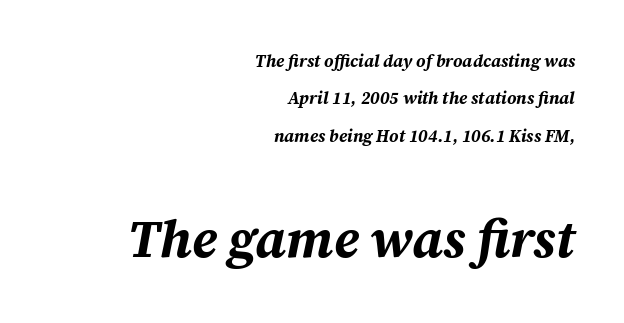
Q: Is the text bold? A: Yes.
Q: Is the text italic (slanted)? A: Yes, it leans right by about 12 degrees.
Q: Is the text underlined? A: No.
Q: How is the paragraph aligned? A: Right-aligned.
Q: Is the spacing between letters normal or unusually wide? A: Normal.
Q: Is the spacing between lines tight, normal or loose? A: Loose.
Q: Which block of text is set in a larger size, the first (top) or the second (bottom)? A: The second (bottom) one.
Q: Width (condensed, normal, or wide)? A: Normal.
Q: Stroke contrast? A: Medium.
Q: x-height? A: Medium.
Q: Monospaced? A: No.
